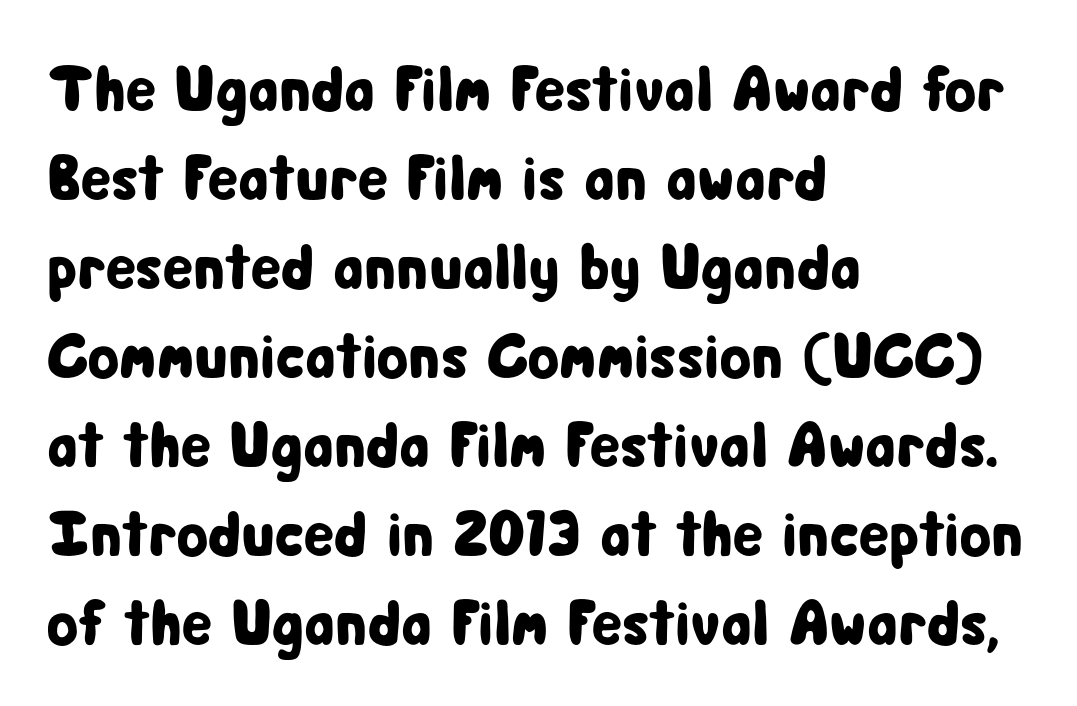
Q: Is the text italic (slanted)? A: No, it is upright.
Q: Is the typeface a serif or a sans-serif typeface? A: Sans-serif.
Q: Is the text underlined? A: No.
Q: How is the paragraph aligned? A: Left-aligned.
Q: Is the spacing between letters normal or unusually wide? A: Normal.
Q: Is the spacing between lines tight, normal or loose? A: Normal.
Q: Width (condensed, normal, or wide)? A: Condensed.
Q: Stroke contrast? A: Low.
Q: x-height? A: Medium.
Q: Monospaced? A: No.
